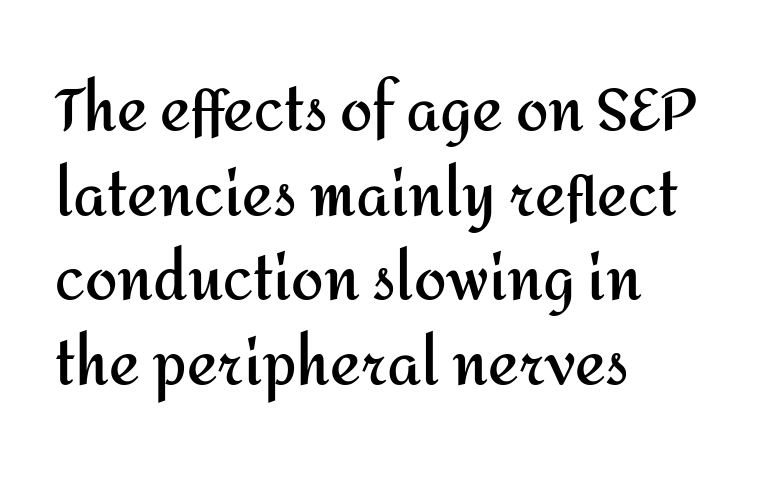
The image shows 58 px semibold sans-serif type, upright; set left-aligned, normal line spacing (1.46x), normal letter spacing, not underlined; medium stroke contrast and a medium x-height.
